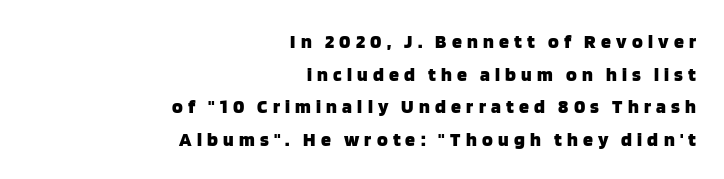
The image shows 20 px bold type, upright; set right-aligned, normal line spacing (1.63x), unusually wide letter spacing (+0.26 em), not underlined.
